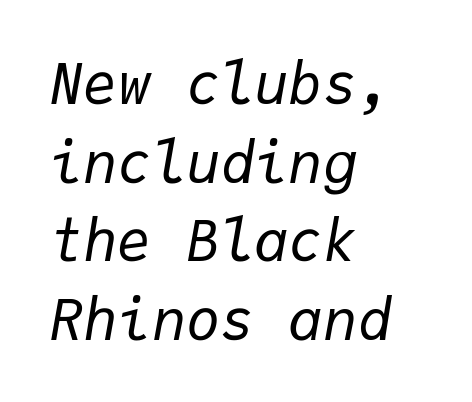
These glyphs show unthickened strokes, regular width or finer. Leading matches the norm, producing a regular column. The lines are quadded left. This sample has the even, mechanical cadence of fixed-width lettering. The type is set solid horizontally, with unmodified tracking.
